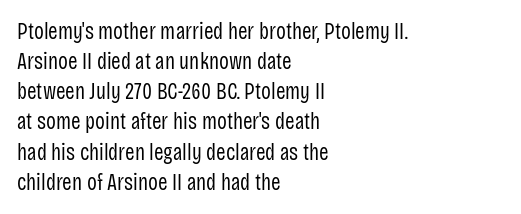
The image shows 23 px text type, upright; set left-aligned, normal line spacing (1.31x), normal letter spacing, not underlined.
